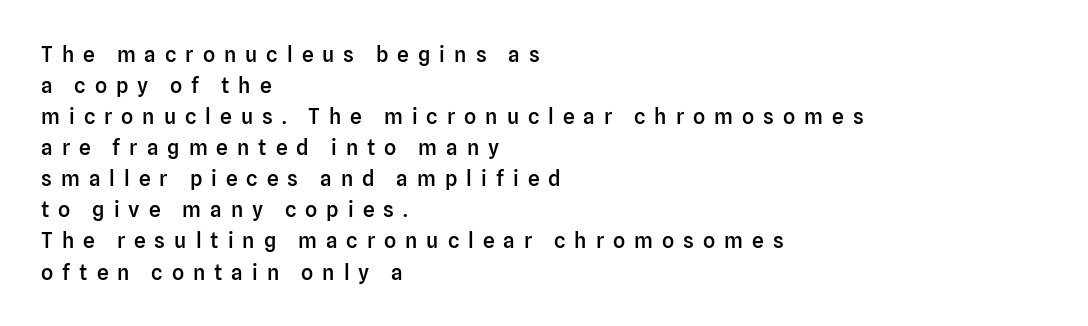
The image shows 21 px text type, upright; set left-aligned, normal line spacing (1.48x), unusually wide letter spacing (+0.43 em), not underlined.
